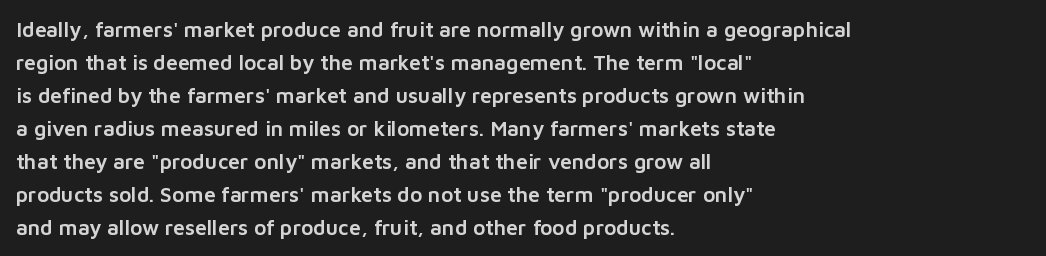
{"italic": "no", "underline": "no", "align": "left", "line_spacing": "normal", "line_spacing_ratio": 1.57, "letter_spacing": "normal", "letter_spacing_em": 0.0, "glyph_px": 21}
